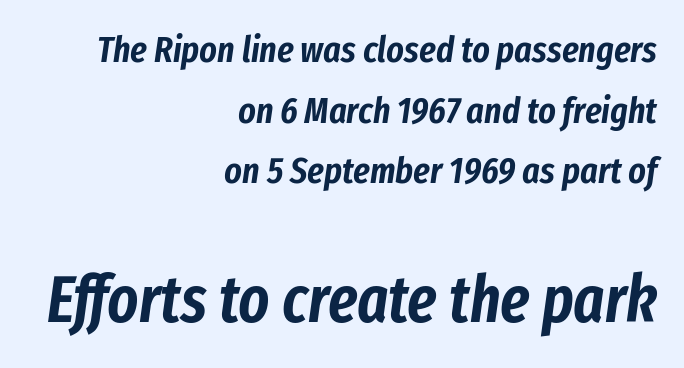
Q: Is the text italic (slanted)? A: Yes, it leans right by about 8 degrees.
Q: Is the text underlined? A: No.
Q: How is the paragraph aligned? A: Right-aligned.
Q: Is the spacing between letters normal or unusually wide? A: Normal.
Q: Is the spacing between lines tight, normal or loose? A: Normal.
Q: Which block of text is set in a larger size, the first (top) or the second (bottom)? A: The second (bottom) one.
Q: Width (condensed, normal, or wide)? A: Condensed.
Q: Stroke contrast? A: Low.
Q: x-height? A: Medium.
Q: Monospaced? A: No.
